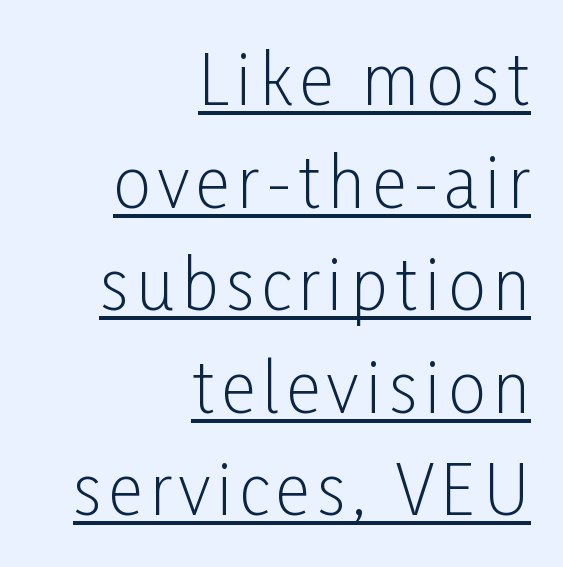
{"serif": "no", "italic": "no", "bold": "no", "weight": "light", "width": "condensed", "stroke_contrast": "low", "x_height": "medium", "monospaced": "no", "underline": "yes", "align": "right", "line_spacing": "normal", "line_spacing_ratio": 1.53, "glyph_px": 67}
